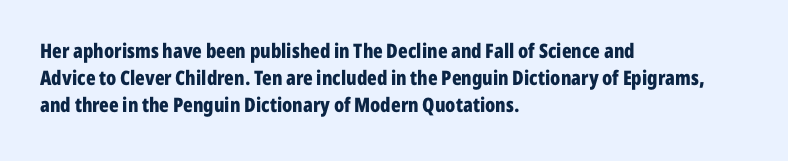
The image shows 20 px bold type, upright; set left-aligned, normal line spacing (1.34x), normal letter spacing, not underlined.
